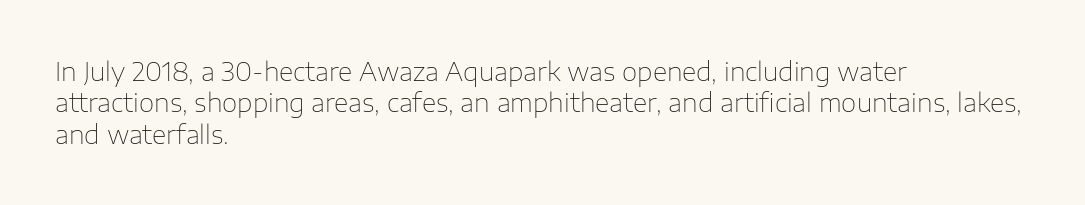
{"italic": "no", "bold": "no", "underline": "no", "align": "left", "line_spacing": "normal", "line_spacing_ratio": 1.26, "letter_spacing": "normal", "letter_spacing_em": 0.0, "glyph_px": 25}
